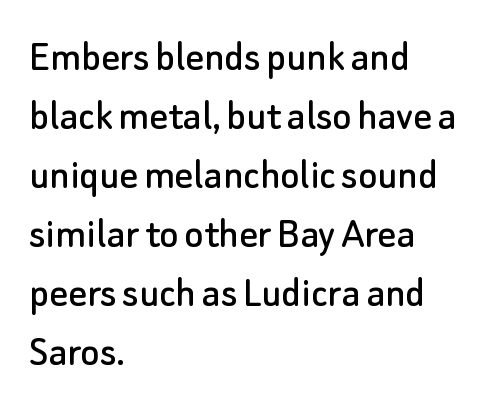
Students, note that the glyphs here touch the page at normal intervals. Proportional: the letters do not fall into vertical columns. Quick note: not italic, upright. Vertically, the passage feels balanced, rows spaced as you'd expect.
